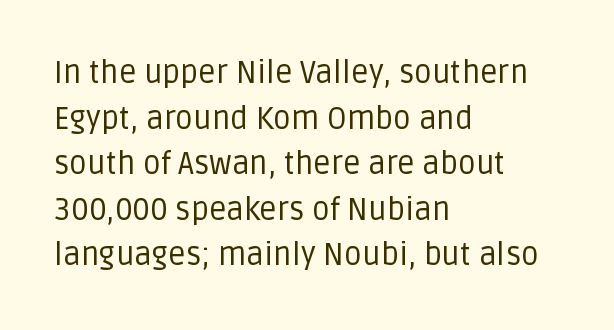
Q: Is the text bold? A: No.
Q: Is the text italic (slanted)? A: No, it is upright.
Q: Is the typeface a serif or a sans-serif typeface? A: Sans-serif.
Q: Is the text underlined? A: No.
Q: How is the paragraph aligned? A: Left-aligned.
Q: Is the spacing between letters normal or unusually wide? A: Normal.
Q: Is the spacing between lines tight, normal or loose? A: Normal.
Q: Width (condensed, normal, or wide)? A: Normal.
Q: Stroke contrast? A: Low.
Q: x-height? A: Large.
Q: Monospaced? A: No.
